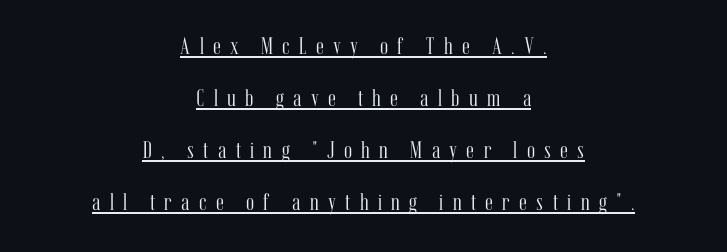
Q: Is the text bold? A: No.
Q: Is the text italic (slanted)? A: No, it is upright.
Q: Is the text underlined? A: Yes.
Q: How is the paragraph aligned? A: Centered.
Q: Is the spacing between letters normal or unusually wide? A: Unusually wide.
Q: Is the spacing between lines tight, normal or loose? A: Loose.
